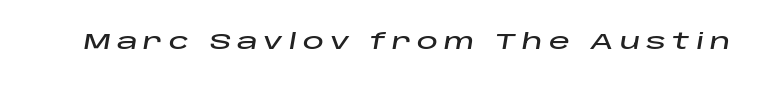
The image shows 21 px text type, italic (leaning right); set unusually wide letter spacing (+0.28 em), not underlined.
